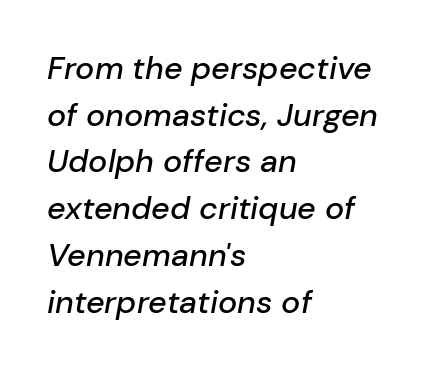
{"italic": "yes", "lean": "right", "slant_degrees": 10, "width": "normal", "stroke_contrast": "low", "x_height": "medium", "monospaced": "no", "underline": "no", "align": "left", "line_spacing": "normal", "line_spacing_ratio": 1.46, "letter_spacing": "normal", "letter_spacing_em": 0.0, "glyph_px": 32}
